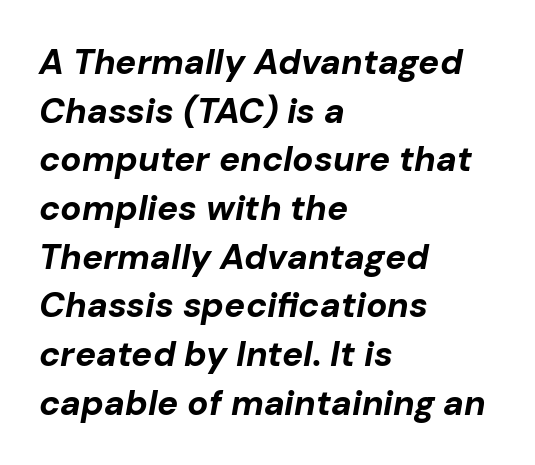
The image shows 35 px bold type, italic (leaning right); set left-aligned, normal line spacing (1.39x), normal letter spacing, not underlined; low stroke contrast and a medium x-height.
